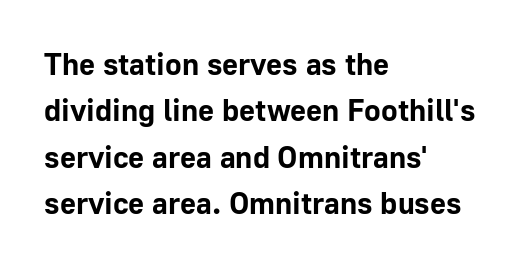
Q: Is the text bold? A: Yes.
Q: Is the text italic (slanted)? A: No, it is upright.
Q: Is the typeface a serif or a sans-serif typeface? A: Sans-serif.
Q: Is the text underlined? A: No.
Q: How is the paragraph aligned? A: Left-aligned.
Q: Is the spacing between letters normal or unusually wide? A: Normal.
Q: Is the spacing between lines tight, normal or loose? A: Normal.
Q: Width (condensed, normal, or wide)? A: Normal.
Q: Stroke contrast? A: Low.
Q: x-height? A: Medium.
Q: Monospaced? A: No.
